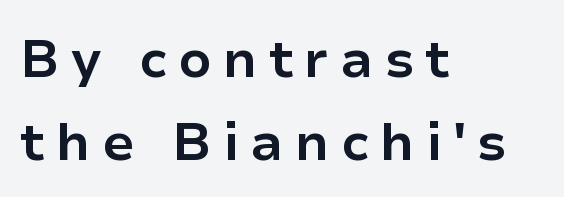
The image shows 53 px bold sans-serif type, upright; set left-aligned, normal line spacing (1.56x), unusually wide letter spacing (+0.21 em), not underlined; low stroke contrast and a medium x-height.
